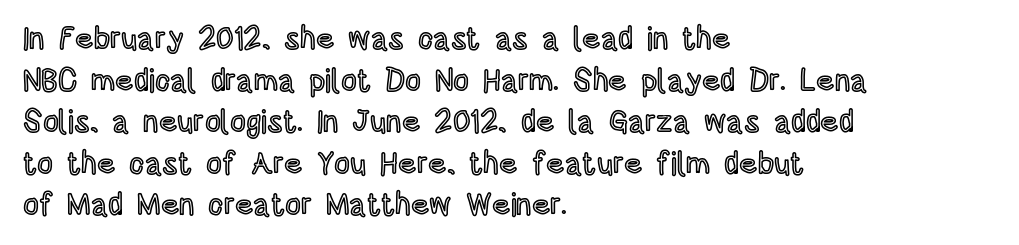
One glance says typical: line gaps are just what's usual. Glance below the letters and you will spot only blank space. Think of a printed novel: that variable character pitch is what you see here. A student would call this left alignment; a typographer would say flush left, rag right. Posture: upright roman. Inter-character spacing is left at the font's built-in metrics.
